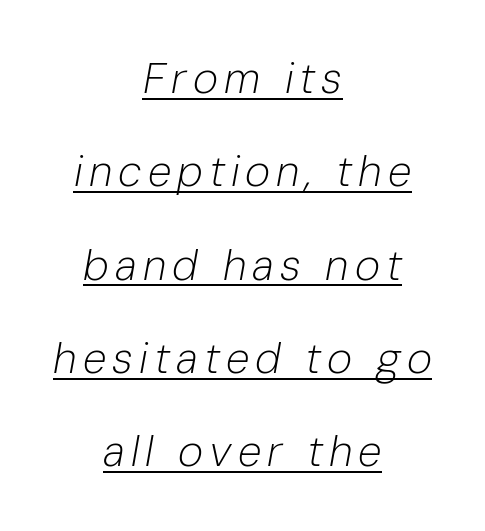
{"italic": "yes", "lean": "right", "slant_degrees": 10, "bold": "no", "weight": "light", "width": "normal", "stroke_contrast": "low", "x_height": "medium", "monospaced": "no", "underline": "yes", "align": "center", "line_spacing": "loose", "line_spacing_ratio": 2.17, "glyph_px": 43}
